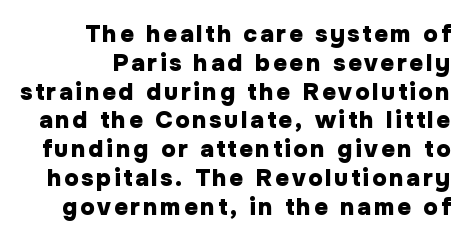
{"italic": "no", "bold": "yes", "underline": "no", "align": "right", "line_spacing_ratio": 1.2, "glyph_px": 24}
